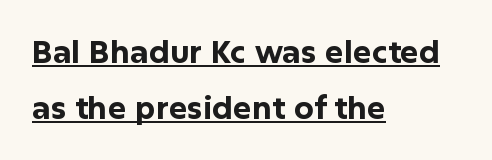
Q: Is the text bold? A: Yes.
Q: Is the text italic (slanted)? A: No, it is upright.
Q: Is the typeface a serif or a sans-serif typeface? A: Sans-serif.
Q: Is the text underlined? A: Yes.
Q: How is the paragraph aligned? A: Left-aligned.
Q: Is the spacing between letters normal or unusually wide? A: Normal.
Q: Width (condensed, normal, or wide)? A: Normal.
Q: Stroke contrast? A: Low.
Q: x-height? A: Medium.
Q: Monospaced? A: No.
